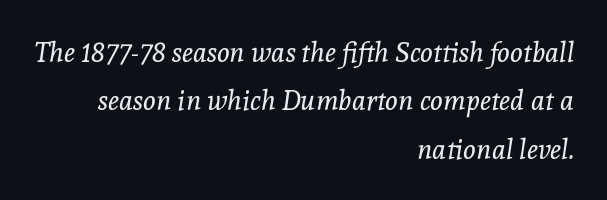
Q: Is the text bold? A: No.
Q: Is the text italic (slanted)? A: Yes, it leans right by about 8 degrees.
Q: Is the text underlined? A: No.
Q: How is the paragraph aligned? A: Right-aligned.
Q: Is the spacing between letters normal or unusually wide? A: Normal.
